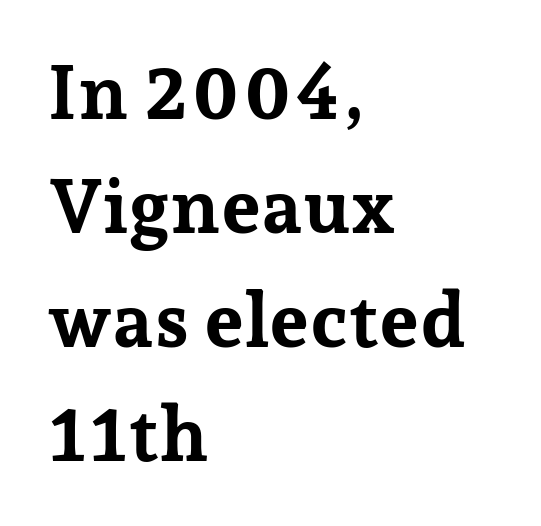
Q: Is the text bold? A: Yes.
Q: Is the text italic (slanted)? A: No, it is upright.
Q: Is the typeface a serif or a sans-serif typeface? A: Serif.
Q: Is the text underlined? A: No.
Q: How is the paragraph aligned? A: Left-aligned.
Q: Is the spacing between letters normal or unusually wide? A: Normal.
Q: Is the spacing between lines tight, normal or loose? A: Normal.
Q: Width (condensed, normal, or wide)? A: Normal.
Q: Stroke contrast? A: Low.
Q: x-height? A: Medium.
Q: Monospaced? A: No.
